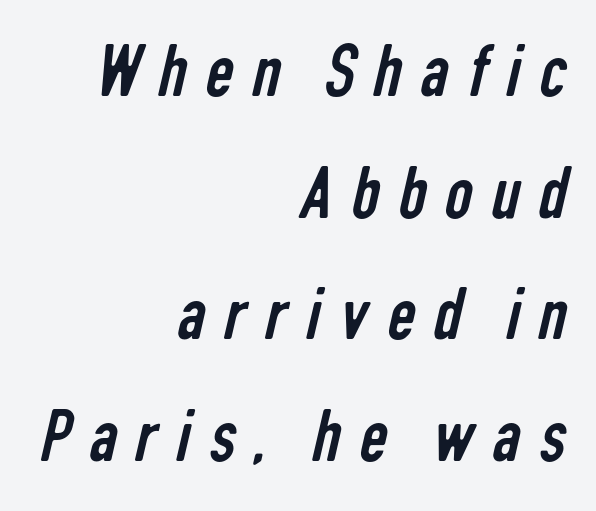
Underline: absent. Is this a fixed-width face? No — the glyphs have proportional, varying widths. A flush-right, rag-left setting is used for this passage. Honestly, the letter spacing is so wide it's the main thing you notice.
